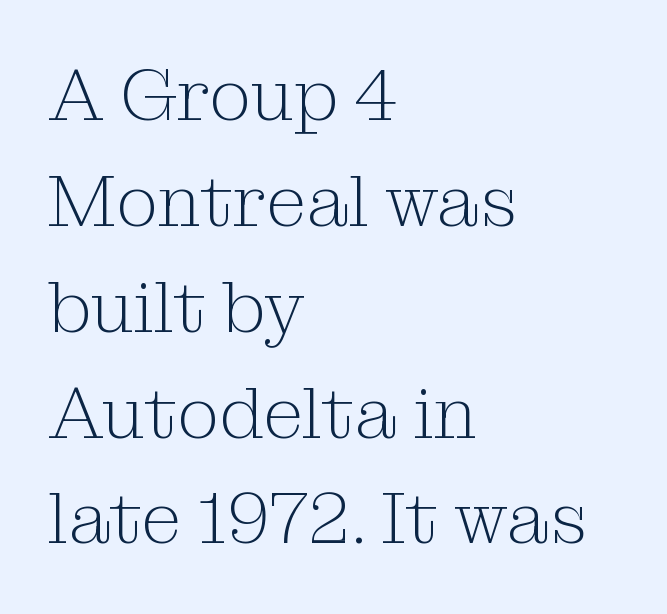
The image shows 73 px light serif type, upright; set left-aligned, normal line spacing (1.45x), normal letter spacing, not underlined; medium stroke contrast and a medium x-height.
